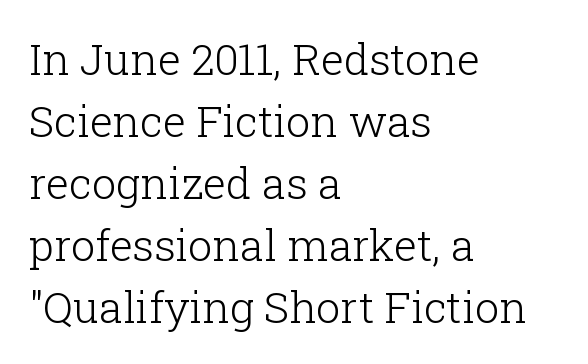
Q: Is the text bold? A: No.
Q: Is the text italic (slanted)? A: No, it is upright.
Q: Is the typeface a serif or a sans-serif typeface? A: Serif.
Q: Is the text underlined? A: No.
Q: How is the paragraph aligned? A: Left-aligned.
Q: Is the spacing between letters normal or unusually wide? A: Normal.
Q: Is the spacing between lines tight, normal or loose? A: Normal.
Q: Width (condensed, normal, or wide)? A: Normal.
Q: Stroke contrast? A: Low.
Q: x-height? A: Medium.
Q: Monospaced? A: No.
